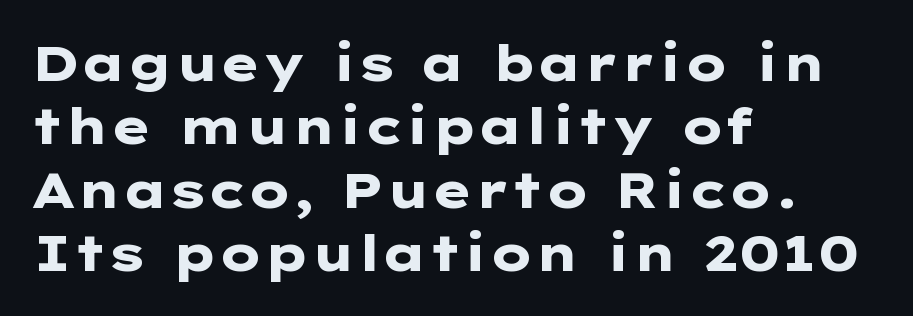
{"serif": "no", "italic": "no", "bold": "yes", "weight": "heavy", "width": "wide", "stroke_contrast": "low", "x_height": "medium", "underline": "no", "align": "left", "line_spacing": "normal", "line_spacing_ratio": 1.27, "letter_spacing": "normal", "letter_spacing_em": 0.0, "glyph_px": 50}
